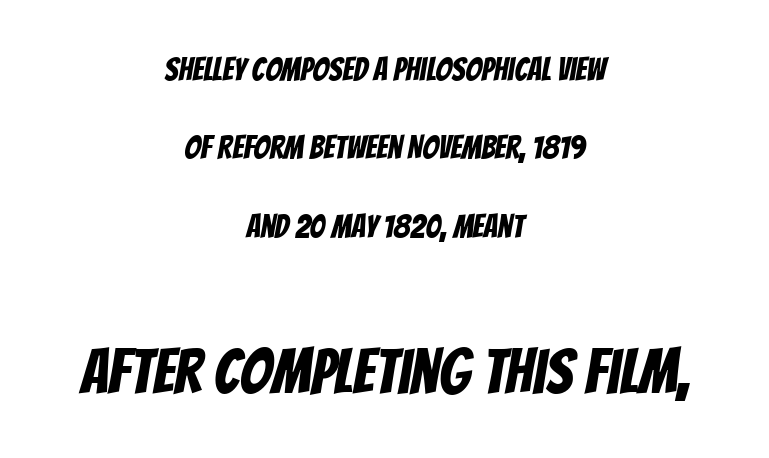
A clean baseline with only descenders dipping below it. The rendering uses natural spacing where letterforms have individual widths. You can tell from the bare stems that sans-serif type was used. If you measured baseline to baseline, you'd find a long distance. Size hierarchy here favors the trailing block over the leading one. The rag falls on both sides of this text block equally.
